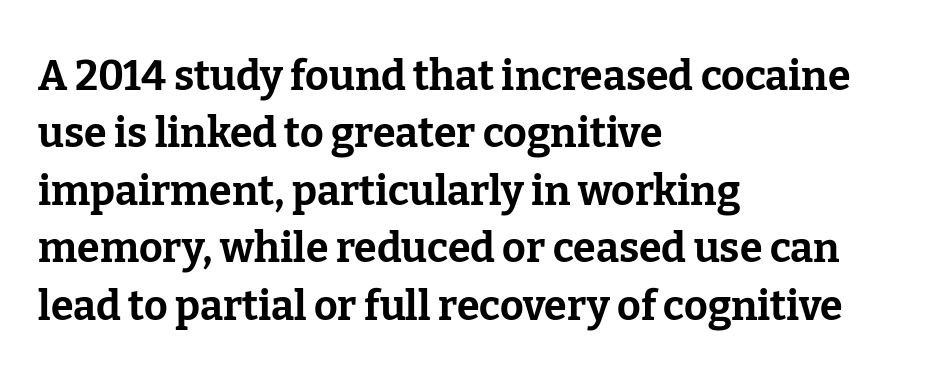
{"serif": "yes", "italic": "no", "bold": "yes", "weight": "bold", "width": "normal", "stroke_contrast": "low", "x_height": "medium", "monospaced": "no", "underline": "no", "align": "left", "line_spacing": "normal", "line_spacing_ratio": 1.4, "letter_spacing": "normal", "letter_spacing_em": 0.0, "glyph_px": 41}
